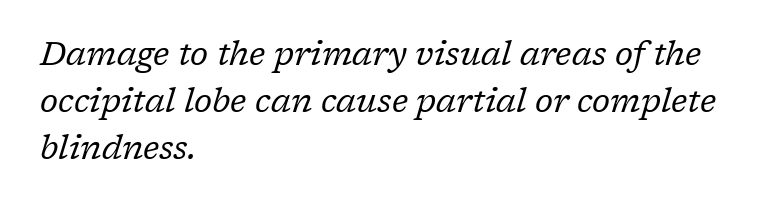
One glance says typical: line gaps are just what's usual. There is no visible air inserted between adjacent glyphs. Proportional: the letters do not fall into vertical columns. The words here are not underlined.
